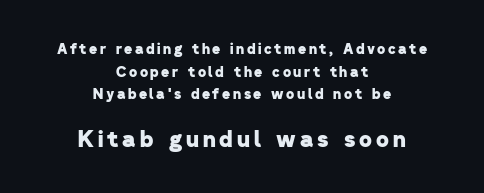
The image shows 22 px bold type; set centered, normal line spacing (1.61x), not underlined; the second (bottom) block is 1.57x larger.
